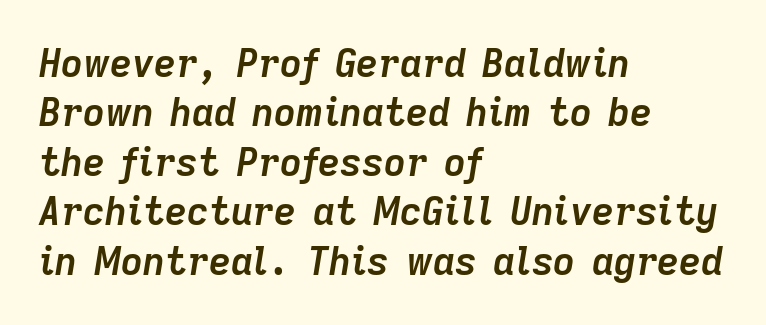
Think of a printed novel: that variable character pitch is what you see here. Standard letterfit; no display-style spreading of the glyphs. The rendering applies a slant to the glyphs. A dark, heavy texture on the line: the type is bold. Clear beneath every line of the passage. Interline gaps are of average width in this sample.
